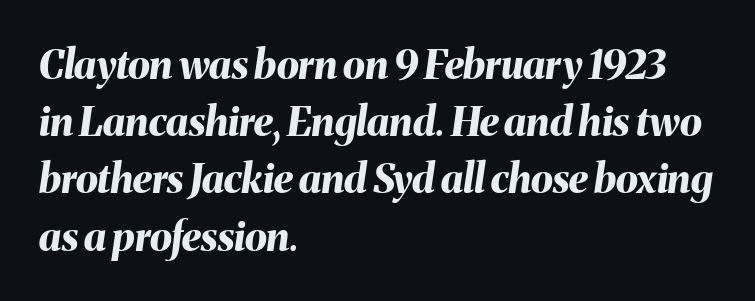
The image shows 40 px bold type, italic (leaning right); set left-aligned, normal line spacing (1.43x), normal letter spacing, not underlined; medium stroke contrast and a medium x-height.
